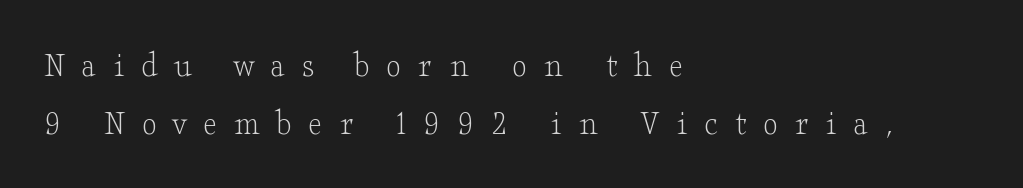
The image shows 37 px light, wide serif type, upright; set left-aligned, normal line spacing (1.56x), unusually wide letter spacing (+0.45 em), not underlined; low stroke contrast and a small x-height.
